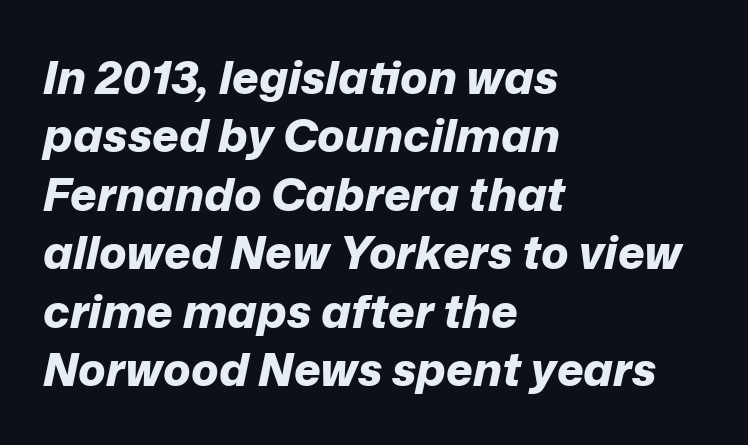
Summary of vertical rhythm: regular, with standard interline spacing. The glyphs look as if they've been sheared to an angle. Does the weight exceed regular? Yes, all the way to bold. This sample uses plain, unmodified letter spacing. The face used here is proportionally spaced, like ordinary book or web type. If you drew a ruler down the left edge, every line would touch it.
